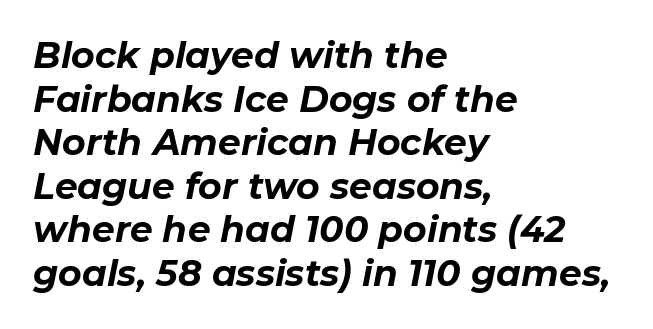
{"italic": "yes", "lean": "right", "slant_degrees": 11, "bold": "yes", "weight": "bold", "width": "normal", "stroke_contrast": "low", "x_height": "medium", "monospaced": "no", "underline": "no", "align": "left", "line_spacing_ratio": 1.21, "letter_spacing": "normal", "letter_spacing_em": 0.0, "glyph_px": 36}
